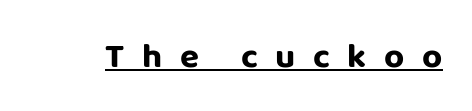
{"serif": "no", "italic": "no", "bold": "yes", "weight": "bold", "width": "normal", "stroke_contrast": "low", "x_height": "large", "monospaced": "no", "underline": "yes", "letter_spacing": "wide", "letter_spacing_em": 0.5, "glyph_px": 35}
